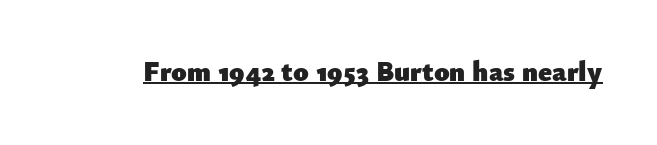
Q: Is the text bold? A: Yes.
Q: Is the text italic (slanted)? A: No, it is upright.
Q: Is the typeface a serif or a sans-serif typeface? A: Sans-serif.
Q: Is the text underlined? A: Yes.
Q: Is the spacing between letters normal or unusually wide? A: Normal.
Q: Width (condensed, normal, or wide)? A: Normal.
Q: Stroke contrast? A: Low.
Q: x-height? A: Small.
Q: Monospaced? A: No.
